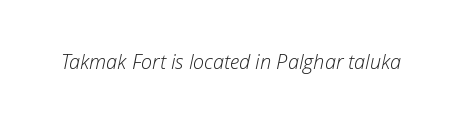
Words appear dense and cohesive because spacing is normal. The area under the type is left untouched. The strokes are not fattened; the text isn't bold. The whole block is typeset with a tilt.
